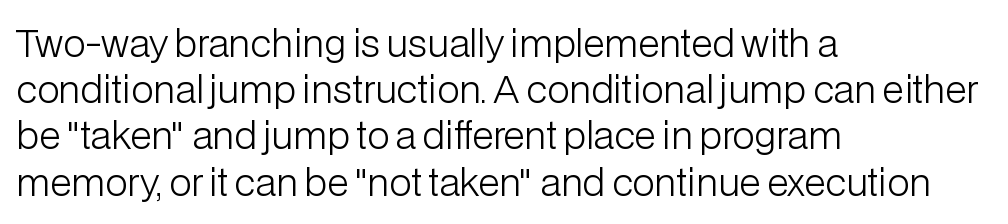
Nope, no serifs anywhere on these letters. Line spacing here is normal. The zone under the glyphs is completely vacant. Is the type heavy? It reads as light-to-regular instead. The lines in this sample share a left origin and differ only in where they stop.
